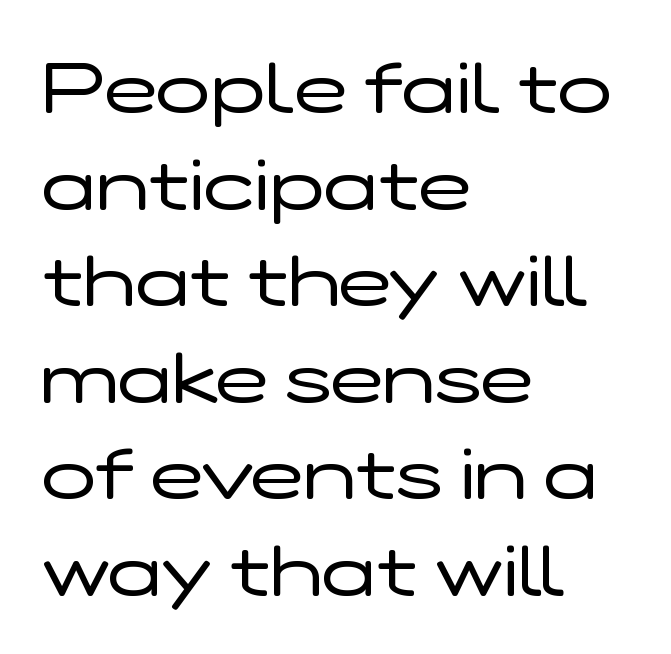
No chunkiness to these letters — they're not bold. The glyphs in this specimen are sans serif. No extra tracking has been applied to these lines. Note the varied advance widths — an 'i' is clearly narrower than an 'm'. The specimen reads as upright at a glance. In CSS terms this would be text-align: left.
